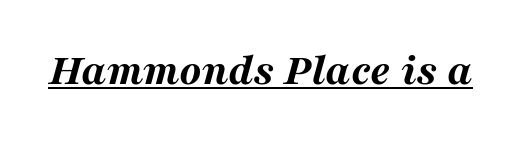
{"italic": "yes", "lean": "right", "slant_degrees": 16, "bold": "yes", "weight": "bold", "width": "wide", "stroke_contrast": "medium", "x_height": "medium", "monospaced": "no", "underline": "yes", "letter_spacing": "normal", "letter_spacing_em": 0.0, "glyph_px": 45}
